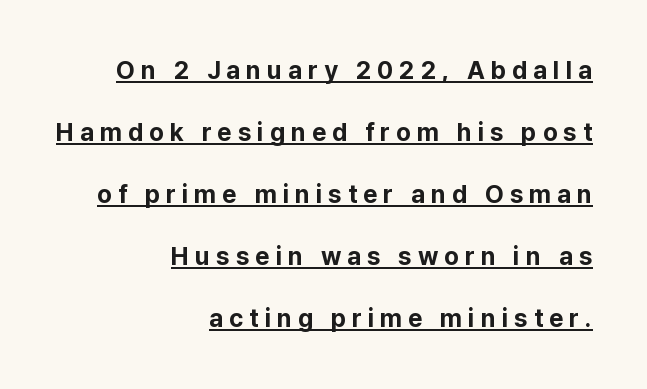
The image shows 25 px bold type, upright; set right-aligned, loose line spacing (2.48x), unusually wide letter spacing (+0.24 em), underlined.
